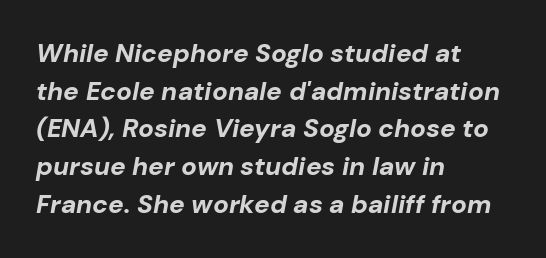
Q: Is the text bold? A: Yes.
Q: Is the text italic (slanted)? A: Yes, it leans right by about 10 degrees.
Q: Is the text underlined? A: No.
Q: How is the paragraph aligned? A: Left-aligned.
Q: Is the spacing between letters normal or unusually wide? A: Normal.
Q: Is the spacing between lines tight, normal or loose? A: Normal.
